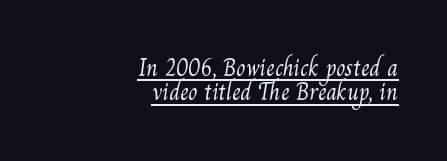
The image shows 24 px text type; set right-aligned, tight line spacing (1.02x), normal letter spacing, underlined.
